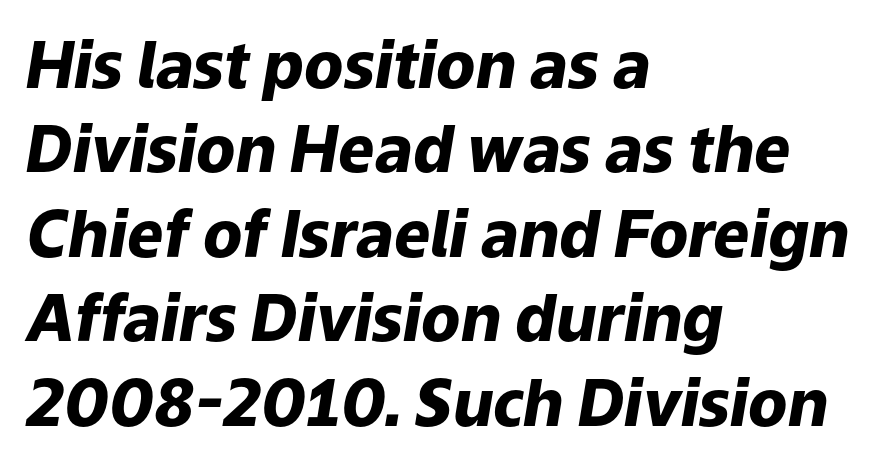
Q: Is the text bold? A: Yes.
Q: Is the text italic (slanted)? A: Yes, it leans right by about 9 degrees.
Q: Is the text underlined? A: No.
Q: How is the paragraph aligned? A: Left-aligned.
Q: Is the spacing between letters normal or unusually wide? A: Normal.
Q: Is the spacing between lines tight, normal or loose? A: Normal.
Q: Width (condensed, normal, or wide)? A: Normal.
Q: Stroke contrast? A: Low.
Q: x-height? A: Medium.
Q: Monospaced? A: No.
